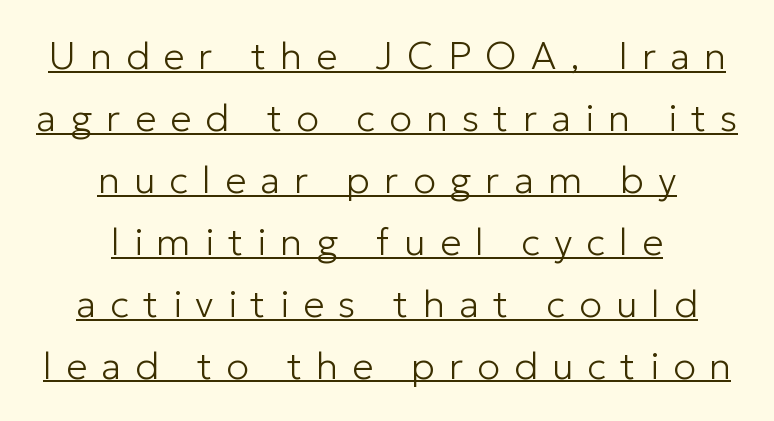
The whitespace from short lines is split evenly between both sides. What kind of face is this? One without serifs — a sans. The lettering is marked with a stroke running underneath it. Caption: face not bold, strokes unweighted.
